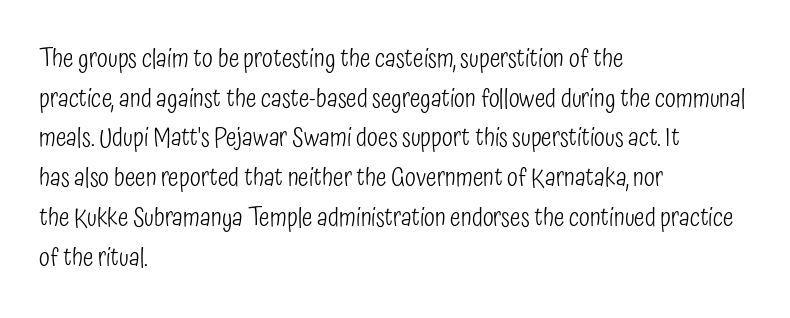
No italicization has been applied; the sample stays upright. Which margin do the lines hug? The left one — the right edge is uneven. Interline gaps are of average width in this sample. Descender tails drop into unmarked territory.
